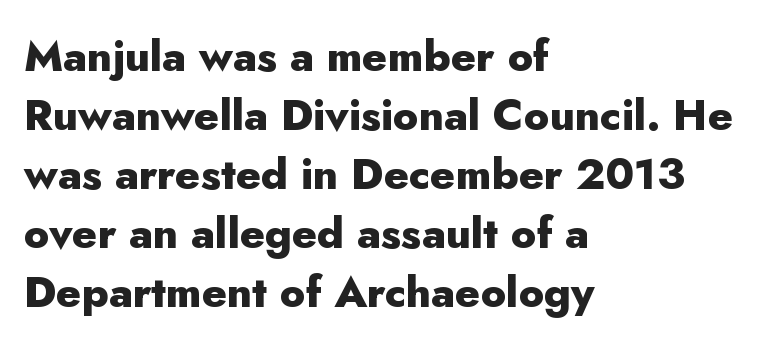
The image shows 43 px heavy sans-serif type, upright; set left-aligned, normal line spacing (1.37x), normal letter spacing, not underlined; low stroke contrast and a small x-height.
